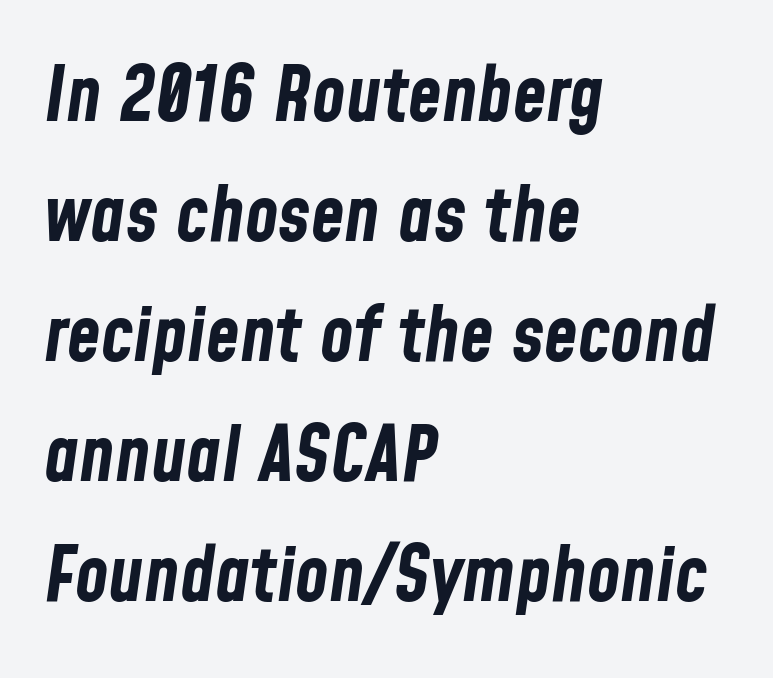
Q: Is the text bold? A: Yes.
Q: Is the text italic (slanted)? A: Yes, it leans right by about 8 degrees.
Q: Is the text underlined? A: No.
Q: How is the paragraph aligned? A: Left-aligned.
Q: Is the spacing between letters normal or unusually wide? A: Normal.
Q: Is the spacing between lines tight, normal or loose? A: Normal.
Q: Width (condensed, normal, or wide)? A: Condensed.
Q: Stroke contrast? A: Low.
Q: x-height? A: Medium.
Q: Monospaced? A: No.
